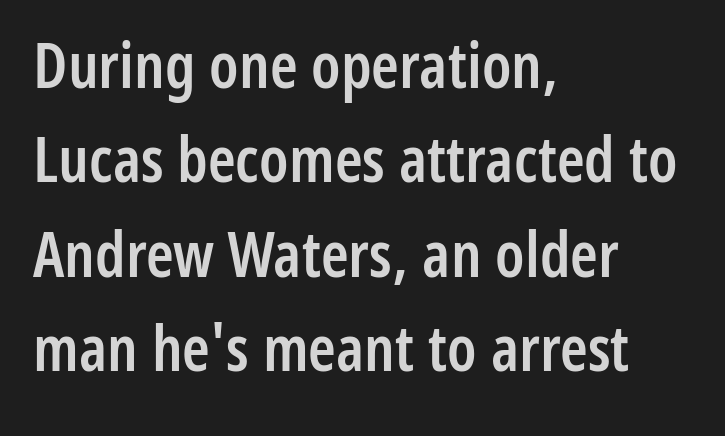
A typesetter would call this proportional, since set widths differ per character. The baseline area is clear. When letters stand straight like this, we call the style roman or upright. Quick note: interline space is typical. These lines are set flush left with a ragged right edge. The face used here is rendered with its standard letterfit.
